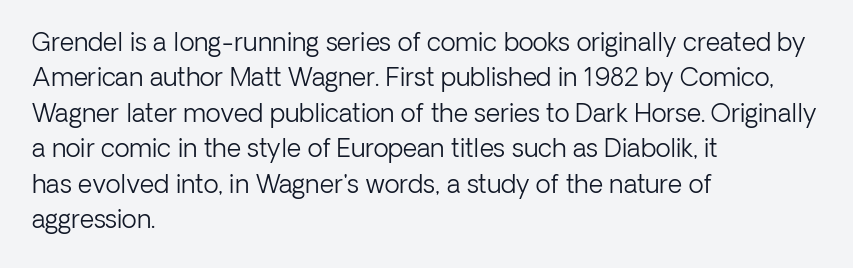
{"italic": "no", "bold": "no", "underline": "no", "align": "left", "line_spacing": "normal", "line_spacing_ratio": 1.42, "letter_spacing": "normal", "letter_spacing_em": 0.0, "glyph_px": 25}
